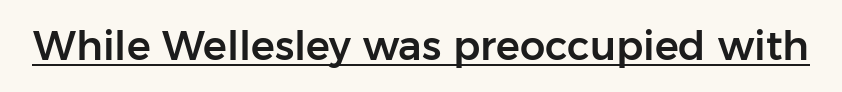
The glyphs are accompanied by a horizontal stroke just below them. When letters stand straight like this, we call the style roman or upright. A typesetter would call this proportional, since set widths differ per character. A typesetter would call this zero additional tracking.
